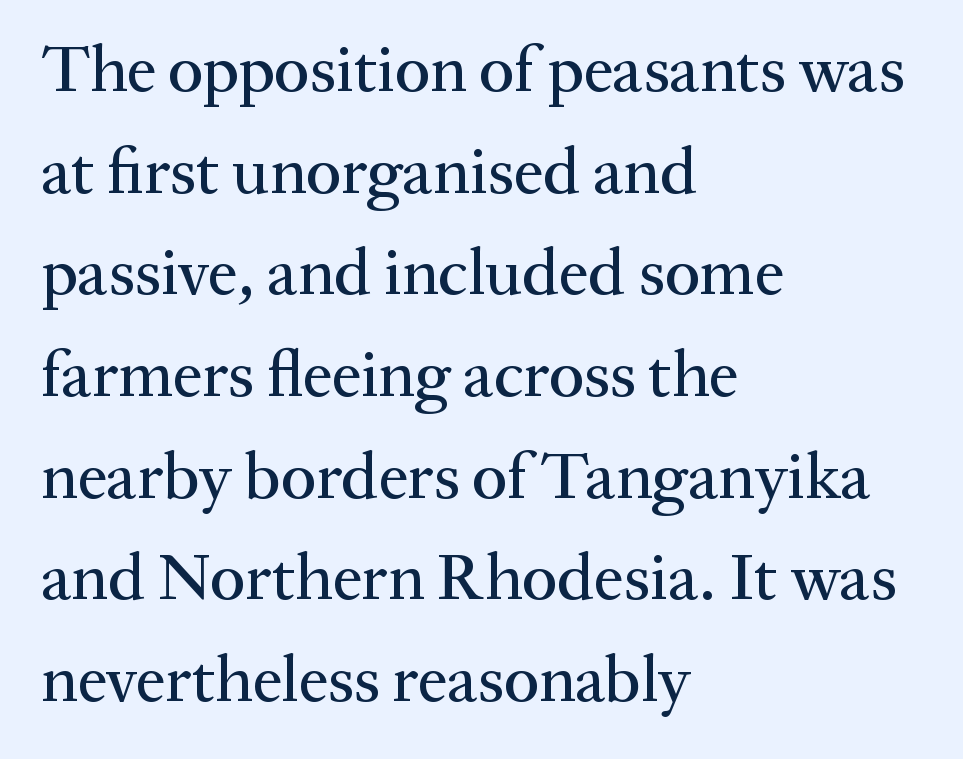
The image shows 66 px serif type, upright; set left-aligned, normal line spacing (1.54x), normal letter spacing, not underlined; medium stroke contrast and a medium x-height.
